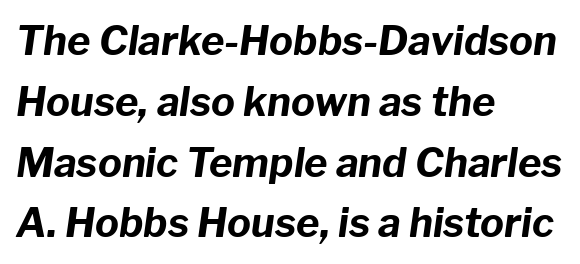
Yep, that's italic — everything's leaning. Short note: letters normally spaced. Leftover space on each line is placed entirely after the last word. Clear beneath every line of the passage.
